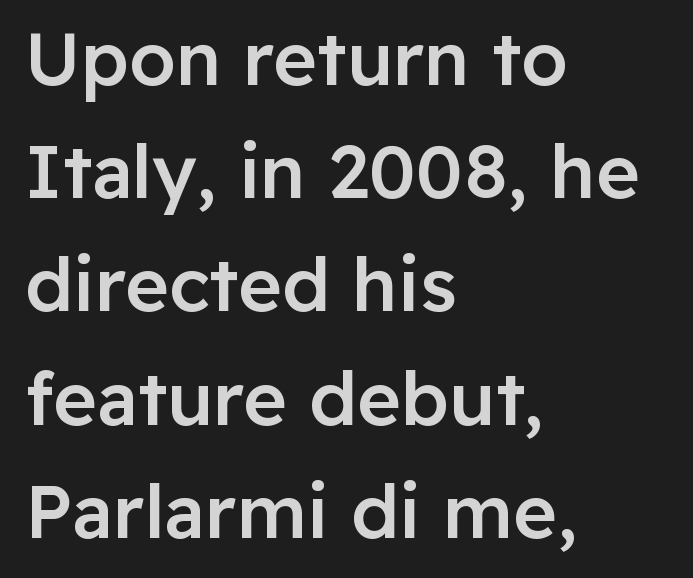
Q: Is the text bold? A: Semi-bold.
Q: Is the text italic (slanted)? A: No, it is upright.
Q: Is the typeface a serif or a sans-serif typeface? A: Sans-serif.
Q: Is the text underlined? A: No.
Q: How is the paragraph aligned? A: Left-aligned.
Q: Is the spacing between letters normal or unusually wide? A: Normal.
Q: Is the spacing between lines tight, normal or loose? A: Normal.
Q: Width (condensed, normal, or wide)? A: Normal.
Q: Stroke contrast? A: Low.
Q: x-height? A: Medium.
Q: Monospaced? A: No.
